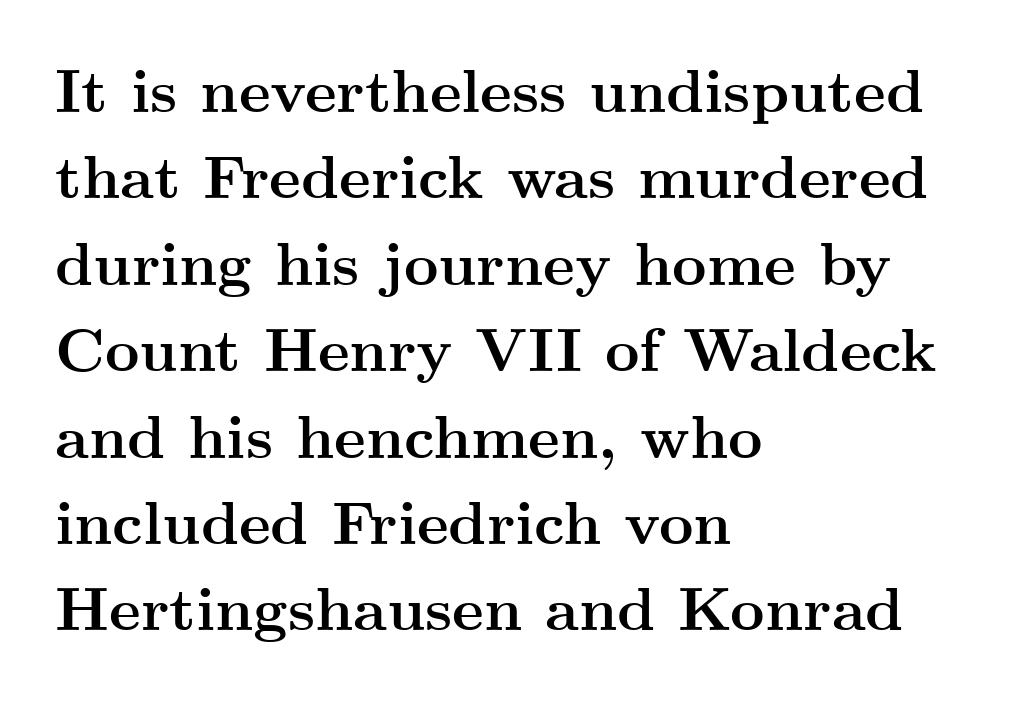
{"serif": "yes", "italic": "no", "bold": "yes", "weight": "semibold", "width": "wide", "stroke_contrast": "medium", "x_height": "small", "monospaced": "no", "underline": "no", "align": "left", "line_spacing": "normal", "line_spacing_ratio": 1.44, "letter_spacing": "normal", "letter_spacing_em": 0.0, "glyph_px": 60}
